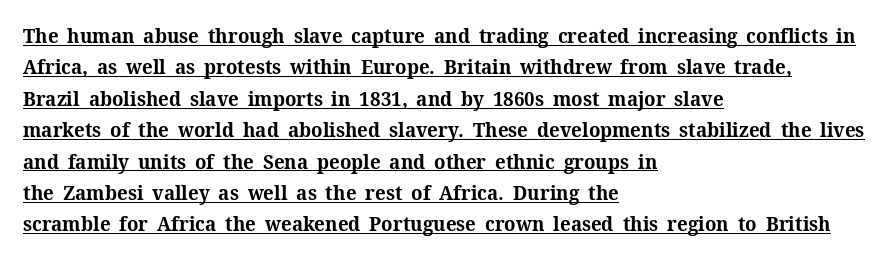
The image shows 20 px bold type, upright; set left-aligned, normal line spacing (1.57x), normal letter spacing, underlined.
